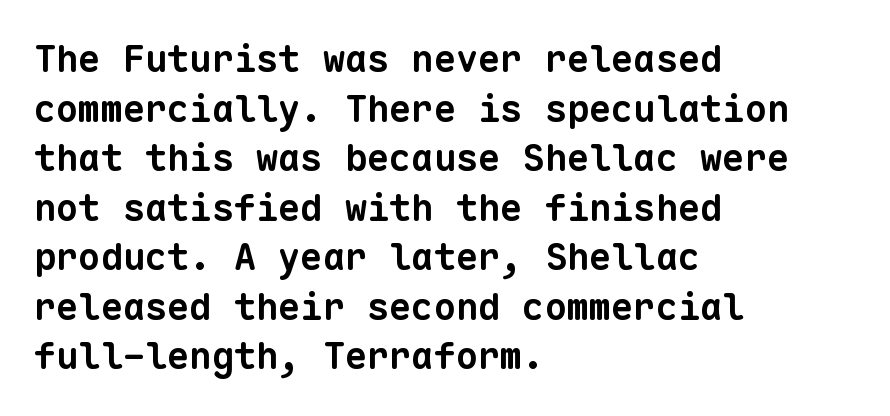
The image shows 37 px bold sans-serif type, monospaced; set left-aligned, normal line spacing (1.34x), normal letter spacing, not underlined; low stroke contrast and a medium x-height.
